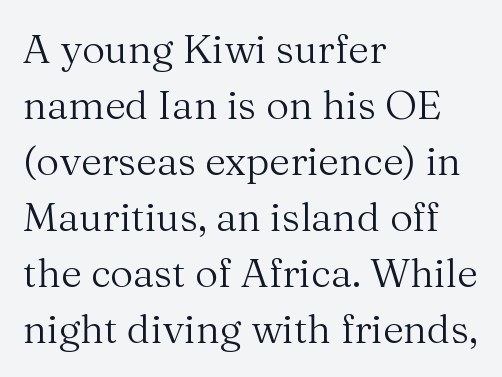
{"serif": "yes", "italic": "no", "bold": "no", "weight": "regular", "width": "normal", "stroke_contrast": "medium", "x_height": "medium", "monospaced": "no", "underline": "no", "align": "left", "line_spacing": "normal", "line_spacing_ratio": 1.4, "letter_spacing": "normal", "letter_spacing_em": 0.0, "glyph_px": 40}
